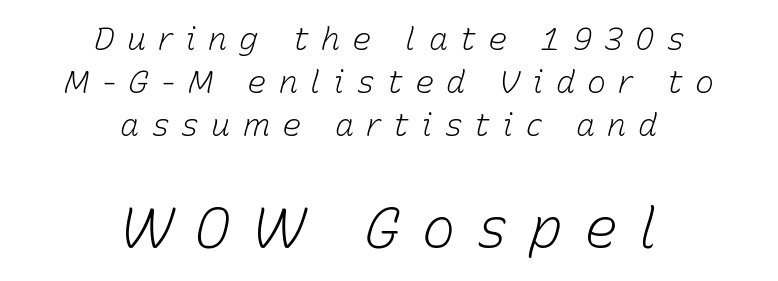
The image shows 56 px light type, italic (leaning right); set centered, normal line spacing (1.35x), unusually wide letter spacing (+0.38 em), not underlined; the second (bottom) block is 1.75x larger; low stroke contrast and a medium x-height.
